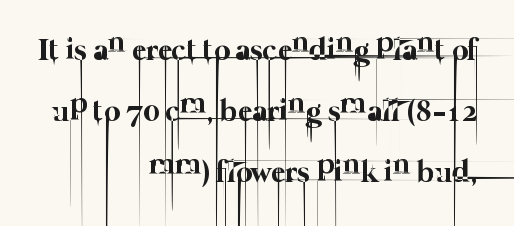
Nothing unusual about the tracking: characters are spaced as the font intends. The typesetting does not lean heavy: it is not bold. A typesetter would call this leading open, well beyond the default. Is the block centered? No — it sits flush against the right margin. The specimen omits any rule beneath the text block's lines.
